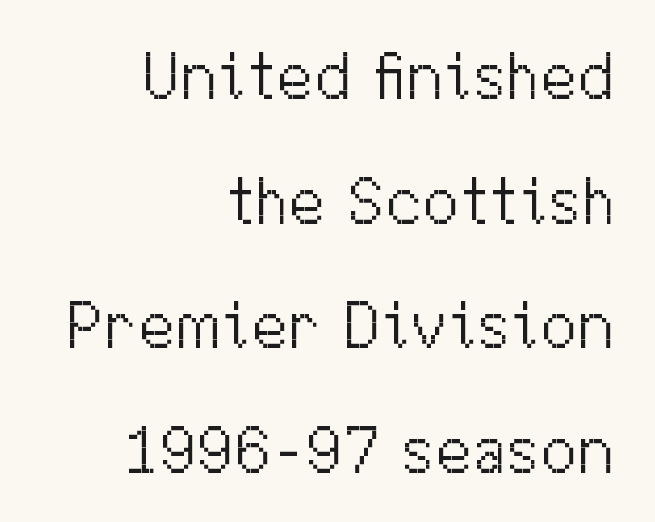
The image shows 67 px light sans-serif type, upright; set right-aligned, line spacing 1.86x, normal letter spacing, not underlined; medium stroke contrast and a medium x-height.
